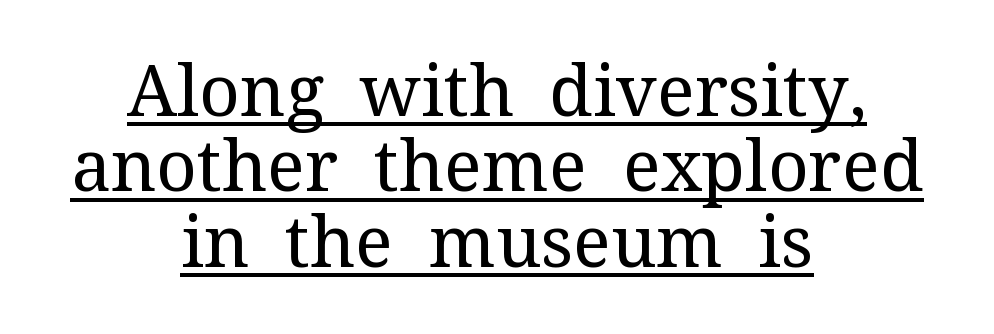
The words here are underlined. Each stroke keeps to a modest, everyday thickness or less. Posture: upright roman. Are there feet on the stems? There are — it's a serif. Vertically, the passage feels compressed, each row crowding the next. Where is the straight margin? There isn't one; the lines are centered.
